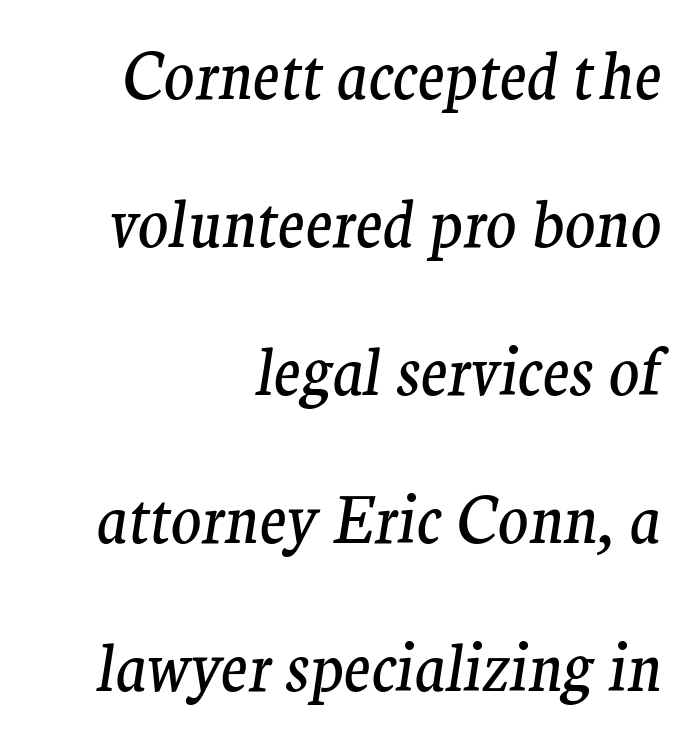
{"serif": "yes", "italic": "yes", "lean": "right", "slant_degrees": 9, "bold": "no", "weight": "regular", "width": "normal", "stroke_contrast": "medium", "x_height": "medium", "monospaced": "no", "underline": "no", "align": "right", "line_spacing": "loose", "line_spacing_ratio": 2.35, "letter_spacing": "normal", "letter_spacing_em": 0.0, "glyph_px": 63}
